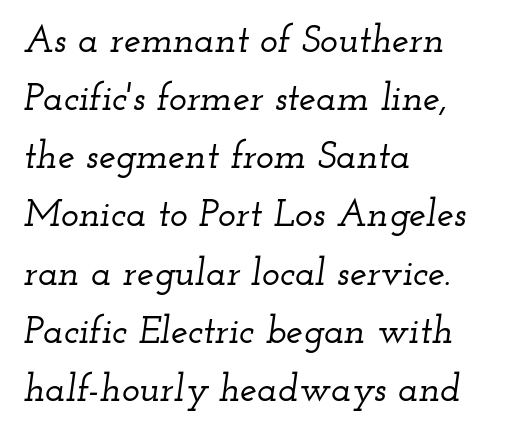
Q: Is the text italic (slanted)? A: Yes, it leans right by about 12 degrees.
Q: Is the typeface a serif or a sans-serif typeface? A: Serif.
Q: Is the text underlined? A: No.
Q: How is the paragraph aligned? A: Left-aligned.
Q: Is the spacing between letters normal or unusually wide? A: Normal.
Q: Is the spacing between lines tight, normal or loose? A: Normal.
Q: Width (condensed, normal, or wide)? A: Wide.
Q: Stroke contrast? A: Low.
Q: x-height? A: Small.
Q: Monospaced? A: No.
